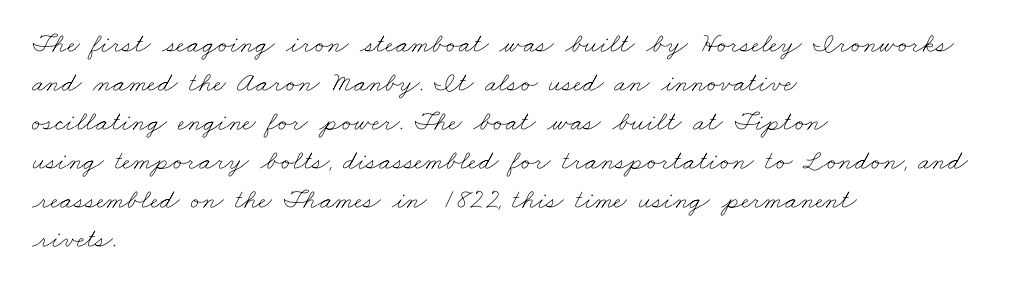
{"bold": "no", "weight": "thin", "width": "wide", "stroke_contrast": "low", "x_height": "small", "monospaced": "no", "underline": "no", "align": "left", "line_spacing": "normal", "line_spacing_ratio": 1.39, "letter_spacing": "normal", "letter_spacing_em": 0.0, "glyph_px": 28}
